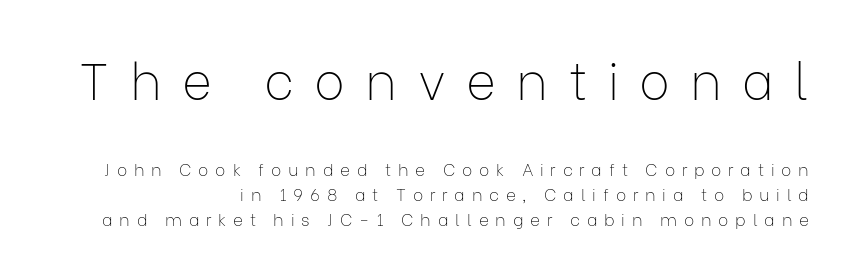
No chunkiness to these letters — they're not bold. In terms of posture, this sample is upright. Honestly, the row spacing looks completely unremarkable. Each row of text sits above clean, open space.
